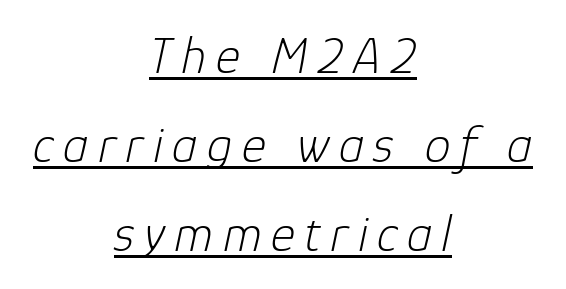
Q: Is the text bold? A: No.
Q: Is the text italic (slanted)? A: Yes, it leans right by about 12 degrees.
Q: Is the text underlined? A: Yes.
Q: How is the paragraph aligned? A: Centered.
Q: Width (condensed, normal, or wide)? A: Normal.
Q: Stroke contrast? A: Low.
Q: x-height? A: Medium.
Q: Monospaced? A: No.
